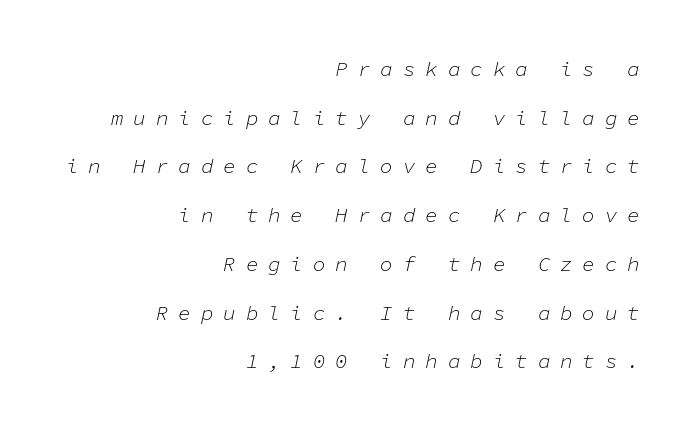
{"italic": "yes", "lean": "right", "slant_degrees": 11, "bold": "no", "underline": "no", "align": "right", "line_spacing": "loose", "line_spacing_ratio": 2.32, "letter_spacing": "wide", "letter_spacing_em": 0.47, "glyph_px": 21}
